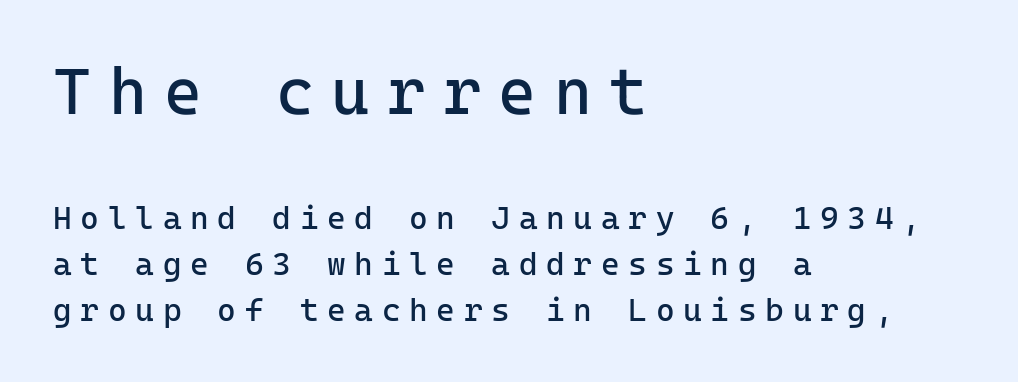
{"serif": "no", "italic": "no", "bold": "no", "weight": "regular", "width": "normal", "stroke_contrast": "low", "x_height": "medium", "monospaced": "yes", "underline": "no", "align": "left", "line_spacing": "normal", "line_spacing_ratio": 1.44, "letter_spacing": "wide", "letter_spacing_em": 0.27, "larger_block": "first", "size_ratio": 2.03, "glyph_px": 65}
